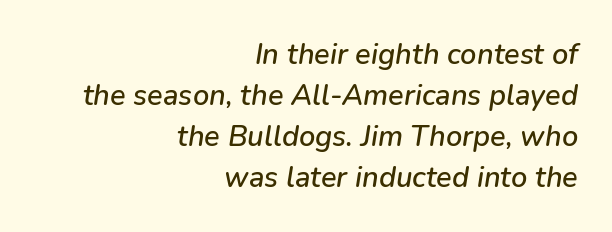
Q: Is the text italic (slanted)? A: Yes, it leans right by about 9 degrees.
Q: Is the text underlined? A: No.
Q: How is the paragraph aligned? A: Right-aligned.
Q: Is the spacing between letters normal or unusually wide? A: Normal.
Q: Is the spacing between lines tight, normal or loose? A: Normal.
Q: Width (condensed, normal, or wide)? A: Normal.
Q: Stroke contrast? A: Low.
Q: x-height? A: Medium.
Q: Monospaced? A: No.
